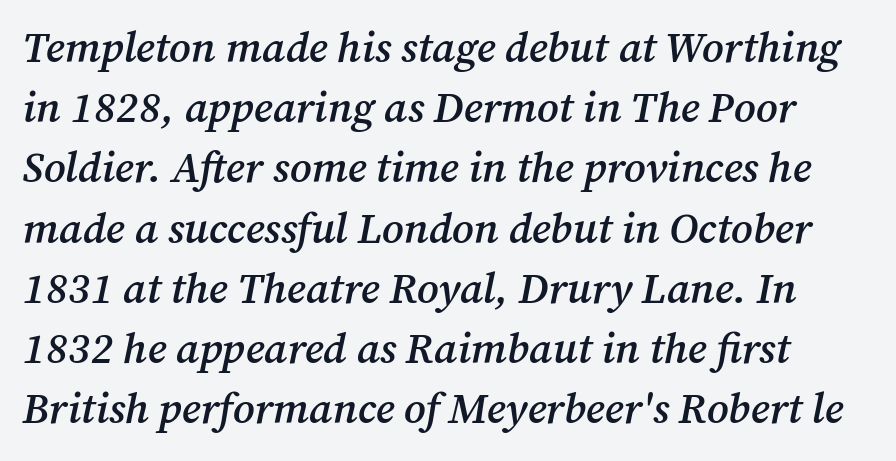
The image shows 43 px semibold serif type, italic (leaning right); set normal line spacing (1.4x), normal letter spacing, not underlined; medium stroke contrast and a medium x-height.
